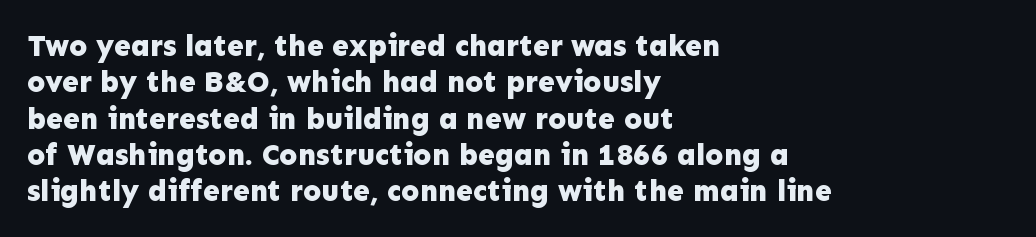
Words float on clear page, feet unadorned. Upright lettering throughout. Is this a sans? Yes — the strokes have no serifs. Between one letter and the next there's only the usual sliver of space.
